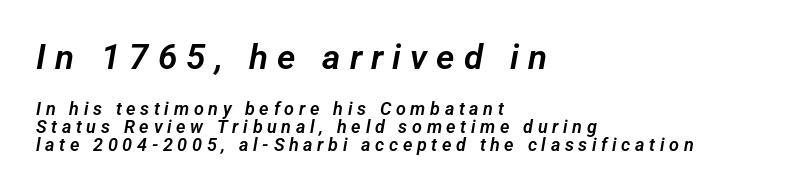
The image shows 35 px sans-serif type; set left-aligned, tight line spacing (0.98x), unusually wide letter spacing (+0.26 em), not underlined; the first (top) block is 1.94x larger; low stroke contrast and a medium x-height.
